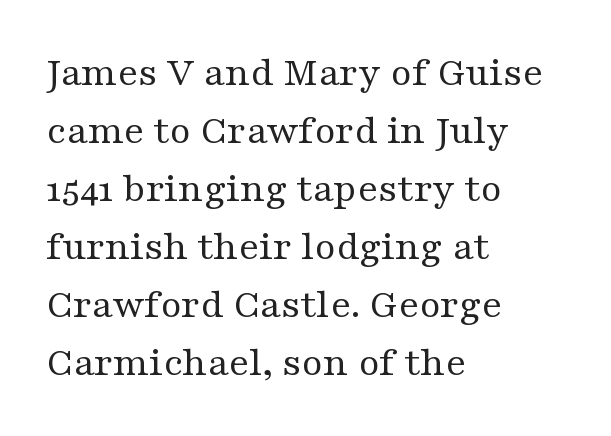
{"serif": "yes", "italic": "no", "bold": "no", "weight": "regular", "width": "wide", "stroke_contrast": "medium", "x_height": "medium", "monospaced": "no", "underline": "no", "align": "left", "line_spacing": "normal", "line_spacing_ratio": 1.35, "letter_spacing": "normal", "letter_spacing_em": 0.0, "glyph_px": 43}
